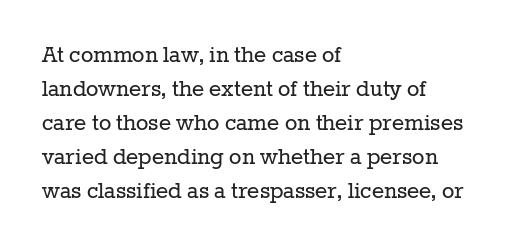
Q: Is the text bold? A: No.
Q: Is the text italic (slanted)? A: No, it is upright.
Q: Is the text underlined? A: No.
Q: How is the paragraph aligned? A: Left-aligned.
Q: Is the spacing between letters normal or unusually wide? A: Normal.
Q: Is the spacing between lines tight, normal or loose? A: Normal.
